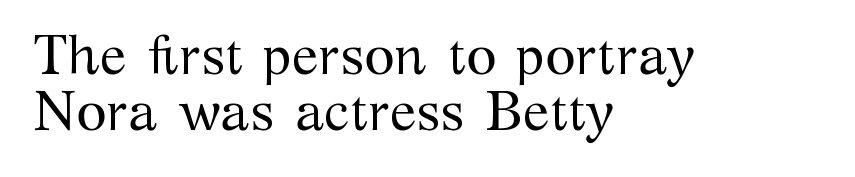
{"serif": "yes", "italic": "no", "bold": "no", "weight": "regular", "width": "normal", "stroke_contrast": "medium", "x_height": "medium", "monospaced": "no", "underline": "no", "align": "left", "line_spacing": "tight", "line_spacing_ratio": 1.02, "letter_spacing": "normal", "letter_spacing_em": 0.0, "glyph_px": 55}
